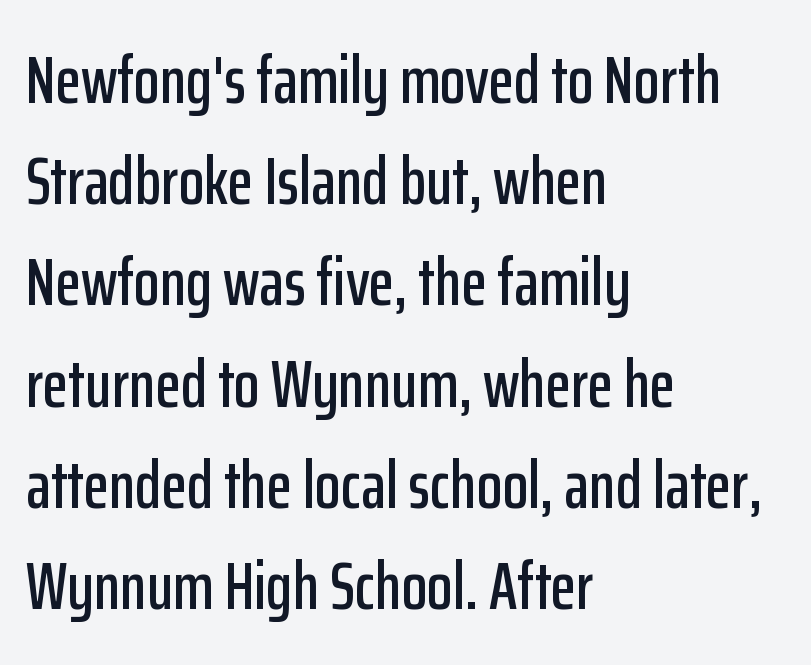
Q: Is the text italic (slanted)? A: No, it is upright.
Q: Is the typeface a serif or a sans-serif typeface? A: Sans-serif.
Q: Is the text underlined? A: No.
Q: How is the paragraph aligned? A: Left-aligned.
Q: Is the spacing between letters normal or unusually wide? A: Normal.
Q: Is the spacing between lines tight, normal or loose? A: Normal.
Q: Width (condensed, normal, or wide)? A: Condensed.
Q: Stroke contrast? A: Low.
Q: x-height? A: Medium.
Q: Monospaced? A: No.
